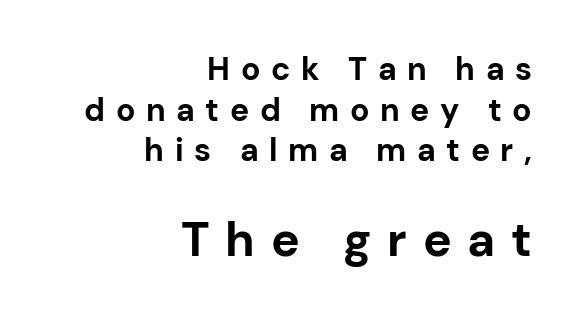
{"serif": "no", "italic": "no", "bold": "yes", "weight": "bold", "width": "normal", "stroke_contrast": "low", "x_height": "medium", "monospaced": "no", "underline": "no", "align": "right", "line_spacing": "normal", "line_spacing_ratio": 1.27, "letter_spacing": "wide", "letter_spacing_em": 0.33, "larger_block": "second", "size_ratio": 1.5, "glyph_px": 48}
